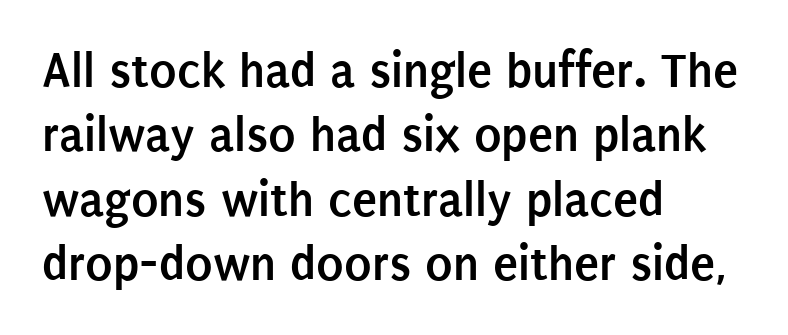
Descenders hang freely into open space. These lines sit exactly where default settings would place them. Do the characters align in a grid? No, the font is proportional. Letterform terminals end flat and unadorned throughout the passage. Posture: vertical. Caption: multi-line text, flush left, ragged right.
